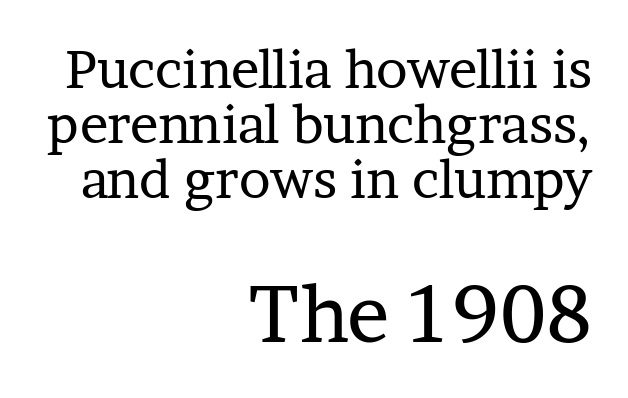
Q: Is the text bold? A: No.
Q: Is the text italic (slanted)? A: No, it is upright.
Q: Is the typeface a serif or a sans-serif typeface? A: Serif.
Q: Is the text underlined? A: No.
Q: How is the paragraph aligned? A: Right-aligned.
Q: Is the spacing between letters normal or unusually wide? A: Normal.
Q: Is the spacing between lines tight, normal or loose? A: Tight.
Q: Which block of text is set in a larger size, the first (top) or the second (bottom)? A: The second (bottom) one.
Q: Width (condensed, normal, or wide)? A: Normal.
Q: Stroke contrast? A: Low.
Q: x-height? A: Medium.
Q: Monospaced? A: No.
